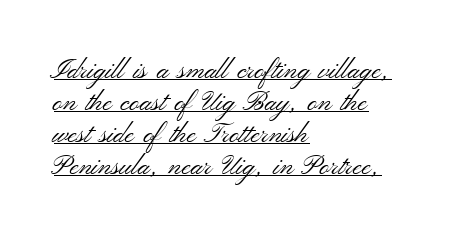
The image shows 27 px text type; set left-aligned, line spacing 1.18x, normal letter spacing, underlined.
